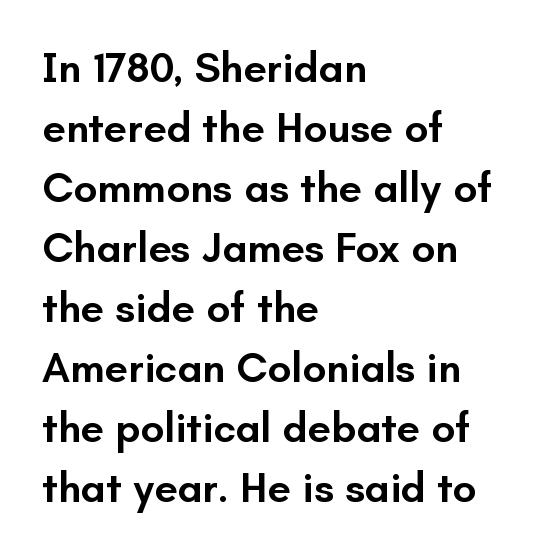
Q: Is the text bold? A: Semi-bold.
Q: Is the text italic (slanted)? A: No, it is upright.
Q: Is the typeface a serif or a sans-serif typeface? A: Sans-serif.
Q: Is the text underlined? A: No.
Q: How is the paragraph aligned? A: Left-aligned.
Q: Is the spacing between letters normal or unusually wide? A: Normal.
Q: Is the spacing between lines tight, normal or loose? A: Normal.
Q: Width (condensed, normal, or wide)? A: Normal.
Q: Stroke contrast? A: Low.
Q: x-height? A: Small.
Q: Monospaced? A: No.
